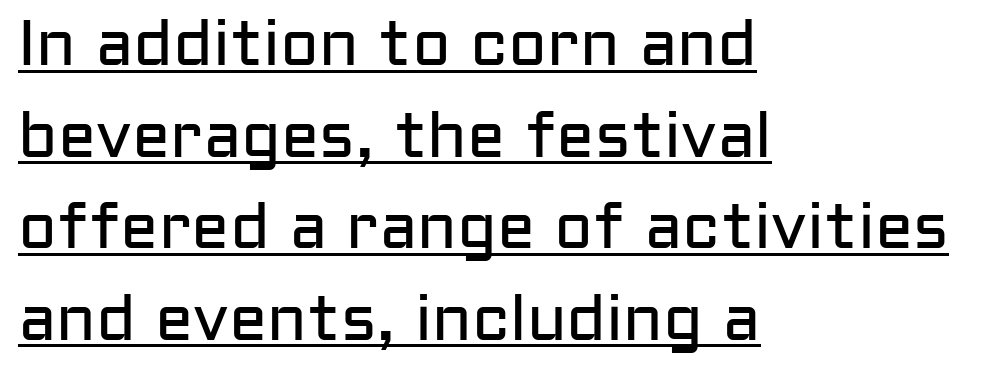
Q: Is the text bold? A: No.
Q: Is the text italic (slanted)? A: No, it is upright.
Q: Is the typeface a serif or a sans-serif typeface? A: Sans-serif.
Q: Is the text underlined? A: Yes.
Q: How is the paragraph aligned? A: Left-aligned.
Q: Is the spacing between letters normal or unusually wide? A: Normal.
Q: Is the spacing between lines tight, normal or loose? A: Normal.
Q: Width (condensed, normal, or wide)? A: Normal.
Q: Stroke contrast? A: Low.
Q: x-height? A: Medium.
Q: Monospaced? A: No.
